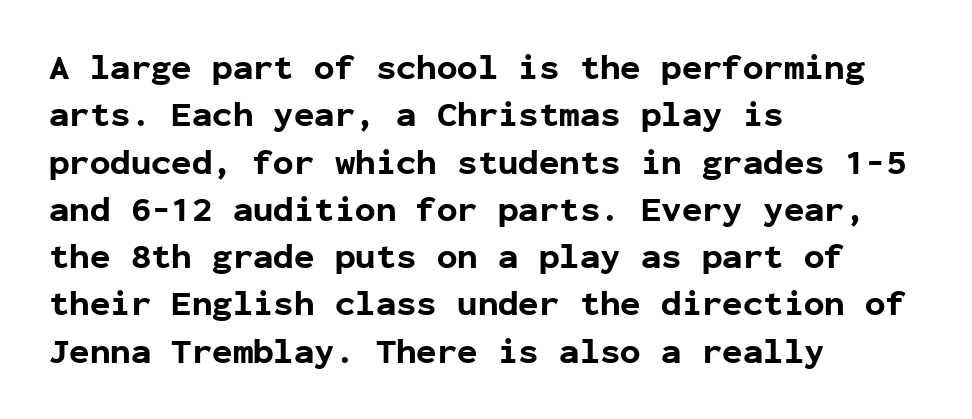
{"serif": "no", "italic": "no", "bold": "yes", "weight": "bold", "width": "normal", "stroke_contrast": "low", "x_height": "medium", "monospaced": "yes", "underline": "no", "align": "left", "line_spacing": "normal", "line_spacing_ratio": 1.39, "letter_spacing": "normal", "letter_spacing_em": 0.0, "glyph_px": 34}
